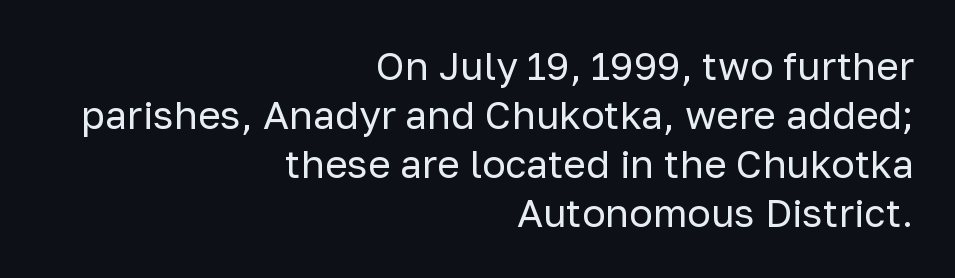
Q: Is the text bold? A: No.
Q: Is the text italic (slanted)? A: No, it is upright.
Q: Is the typeface a serif or a sans-serif typeface? A: Sans-serif.
Q: Is the text underlined? A: No.
Q: How is the paragraph aligned? A: Right-aligned.
Q: Is the spacing between letters normal or unusually wide? A: Normal.
Q: Is the spacing between lines tight, normal or loose? A: Normal.
Q: Width (condensed, normal, or wide)? A: Normal.
Q: Stroke contrast? A: Low.
Q: x-height? A: Medium.
Q: Monospaced? A: No.
